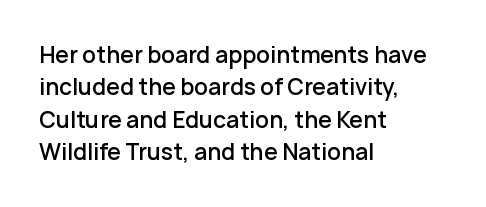
{"italic": "no", "bold": "semi", "underline": "no", "align": "left", "line_spacing": "normal", "line_spacing_ratio": 1.47, "letter_spacing": "normal", "letter_spacing_em": 0.0, "glyph_px": 22}
